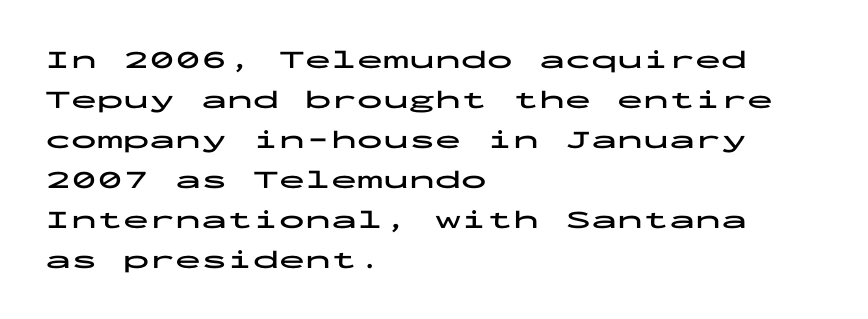
{"italic": "no", "bold": "yes", "underline": "no", "align": "left", "line_spacing": "normal", "line_spacing_ratio": 1.54, "letter_spacing": "normal", "letter_spacing_em": 0.0, "glyph_px": 26}
